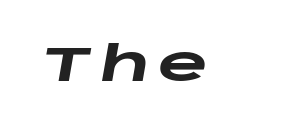
{"italic": "yes", "lean": "right", "slant_degrees": 10, "bold": "yes", "weight": "heavy", "width": "wide", "stroke_contrast": "low", "x_height": "large", "monospaced": "no", "underline": "no", "glyph_px": 48}
